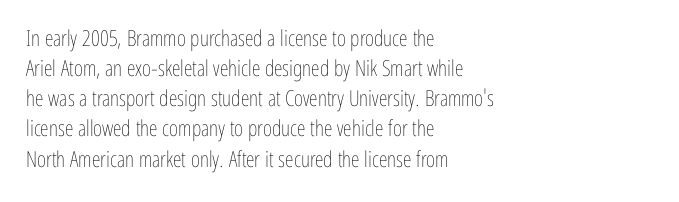
The letterforms sit shoulder to shoulder at normal distance. The space directly below the letters is spotless. Counters stay open thanks to moderate or lighter strokes. The vertical gap from one line to the next is medium. Ascenders rise straight up at ninety degrees. The ragged edge is on the right, which tells us the setting is flush left.
